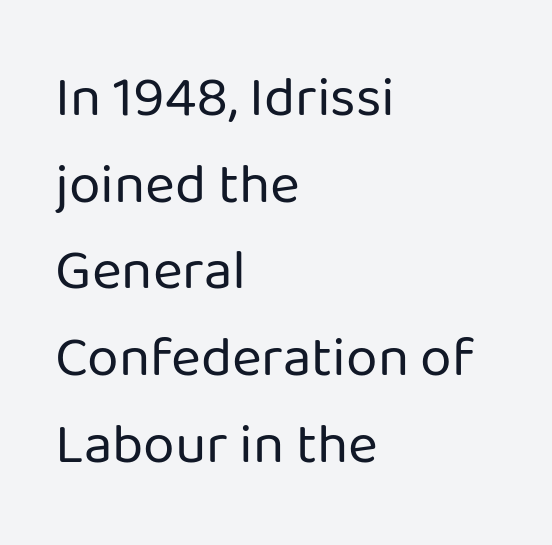
The image shows 57 px regular-weight sans-serif type, upright; set left-aligned, normal line spacing (1.52x), normal letter spacing, not underlined; low stroke contrast and a medium x-height.
